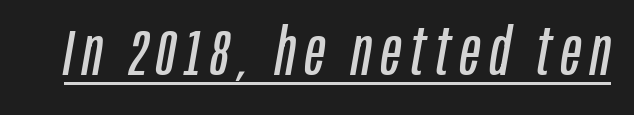
The image shows 64 px regular-weight, condensed type, italic (leaning right); set underlined; low stroke contrast and a large x-height.
